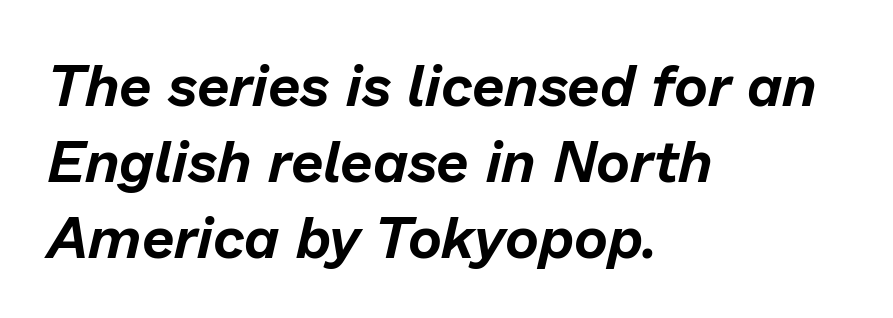
{"italic": "yes", "lean": "right", "slant_degrees": 13, "width": "normal", "stroke_contrast": "low", "x_height": "medium", "monospaced": "no", "underline": "no", "align": "left", "line_spacing": "normal", "line_spacing_ratio": 1.31, "letter_spacing": "normal", "letter_spacing_em": 0.0, "glyph_px": 58}
